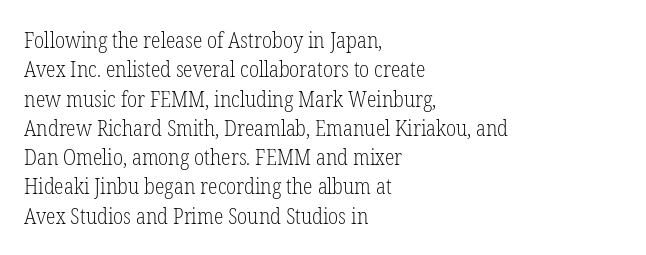
Caption: face not bold, strokes unweighted. Whoever set this chose a conventional vertical rhythm. This sample uses plain, unmodified letter spacing. The lettering stays uniformly vertical, giving the passage a roman look. Rule under the text: the space is simply empty.
